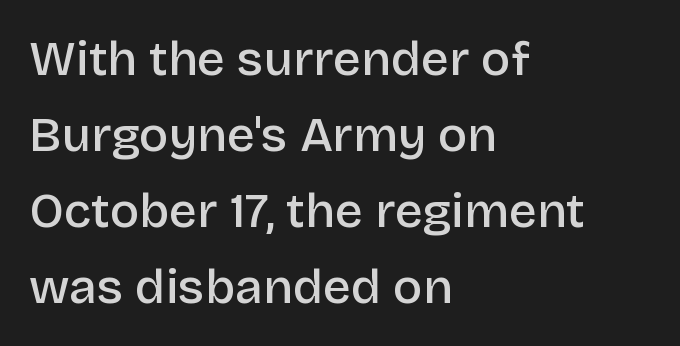
The space beneath each line is pristine and unruled. Typeset ragged right — the left edge is the straight one. A bit beefed up — I'd call it semibold rather than bold. A typesetter would call this proportional, since set widths differ per character. When letters stand straight like this, we call the style roman or upright. Does extra space separate the letters? No, they use regular spacing.
